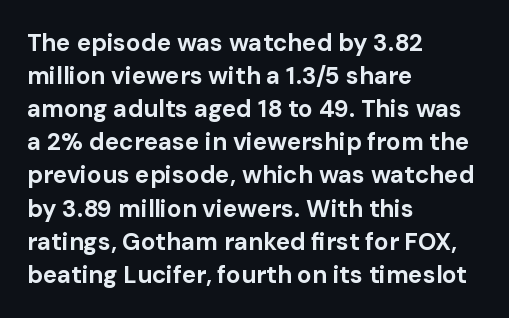
The image shows 24 px bold type, upright; set left-aligned, normal line spacing (1.38x), normal letter spacing, not underlined.
